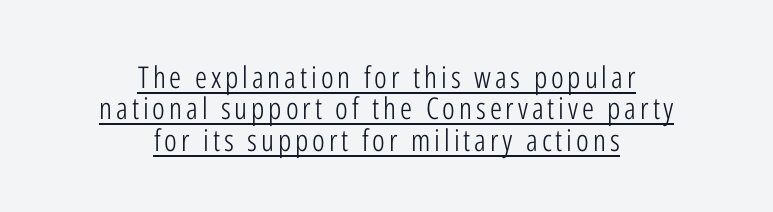
The letterforms sit at book weight or below. A typesetter would label this face a sans. If you measured baseline to baseline, you'd find a short distance. Centered paragraph, ragged on both sides.
